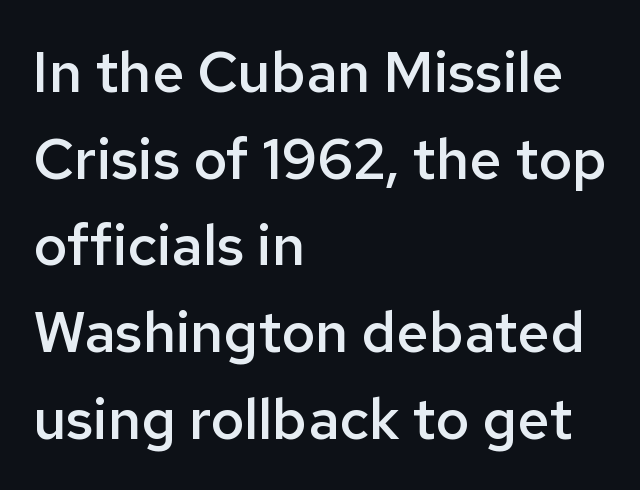
Caption: standard tracking, unaltered. Words float on clear page, feet unadorned. The passage shown is semibold, sitting just below true bold. Posture: vertical. Compared with typical paragraphs, the rows here are spaced about the same.
